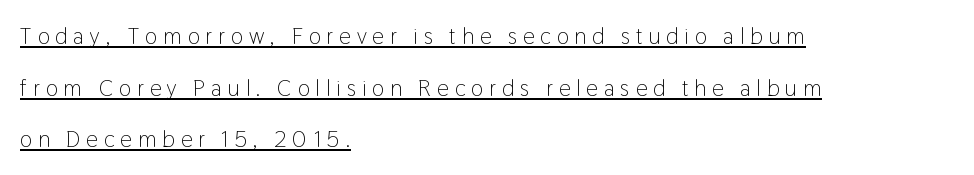
{"italic": "no", "bold": "no", "underline": "yes", "align": "left", "line_spacing": "loose", "line_spacing_ratio": 2.24, "letter_spacing": "wide", "letter_spacing_em": 0.26, "glyph_px": 23}
